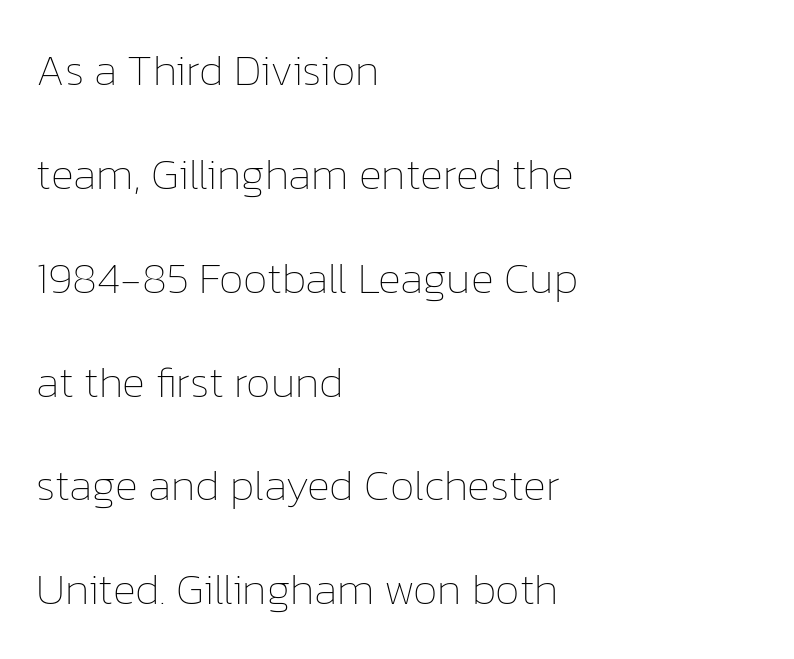
The image shows 44 px thin type, upright; set left-aligned, loose line spacing (2.36x), normal letter spacing, not underlined; low stroke contrast and a medium x-height.
